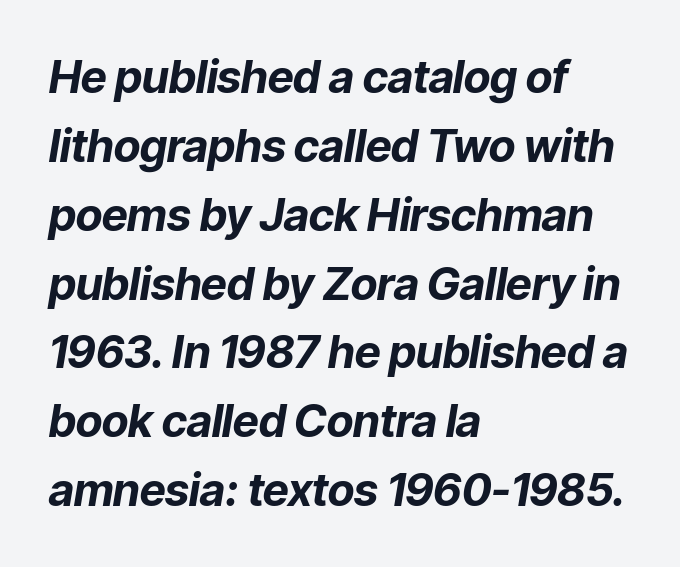
Regular leading. Looking at the ascenders, they clearly lean. Nobody drew a line under any word here. The rag falls on the right side of this text block. How heavy is the stroke? Heavy — this is a bold. Character widths vary here, with narrow letters taking less room than wide ones.
